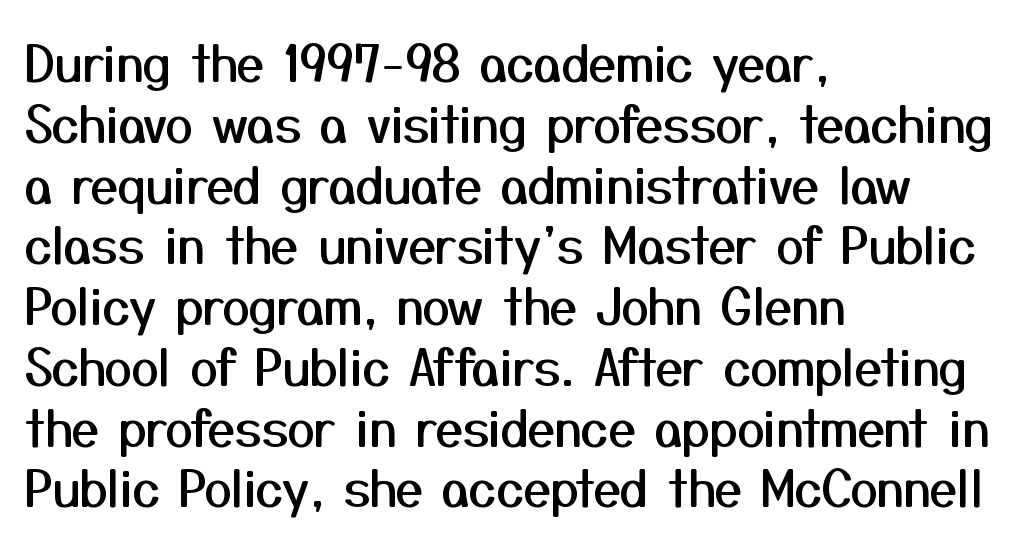
The image shows 49 px sans-serif type, upright; set left-aligned, line spacing 1.24x, normal letter spacing, not underlined; medium stroke contrast and a medium x-height.
